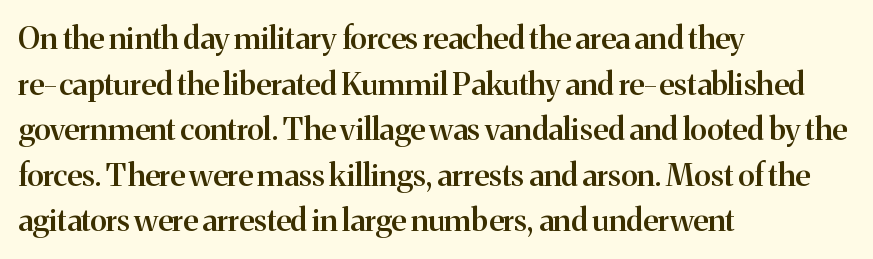
The image shows 31 px semibold serif type, upright; set left-aligned, normal line spacing (1.47x), normal letter spacing, not underlined; medium stroke contrast and a medium x-height.
